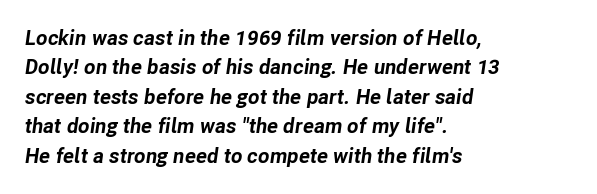
Q: Is the text bold? A: Yes.
Q: Is the text italic (slanted)? A: Yes, it leans right by about 8 degrees.
Q: Is the text underlined? A: No.
Q: How is the paragraph aligned? A: Left-aligned.
Q: Is the spacing between letters normal or unusually wide? A: Normal.
Q: Is the spacing between lines tight, normal or loose? A: Normal.
